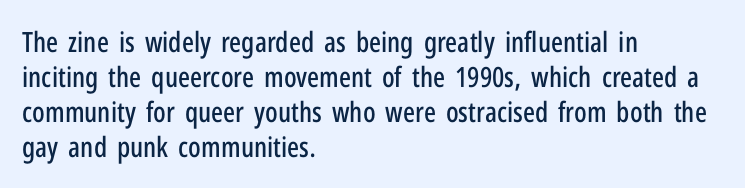
The image shows 28 px condensed sans-serif type, upright; set left-aligned, normal line spacing (1.25x), normal letter spacing, not underlined; low stroke contrast and a medium x-height.
